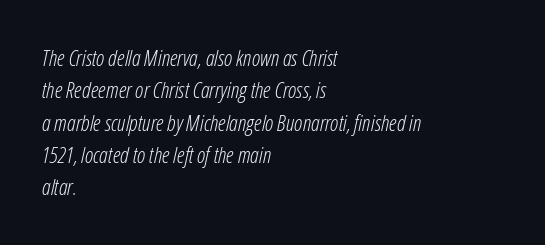
The image shows 22 px text type, italic (leaning right); set left-aligned, normal line spacing (1.47x), normal letter spacing, not underlined.
